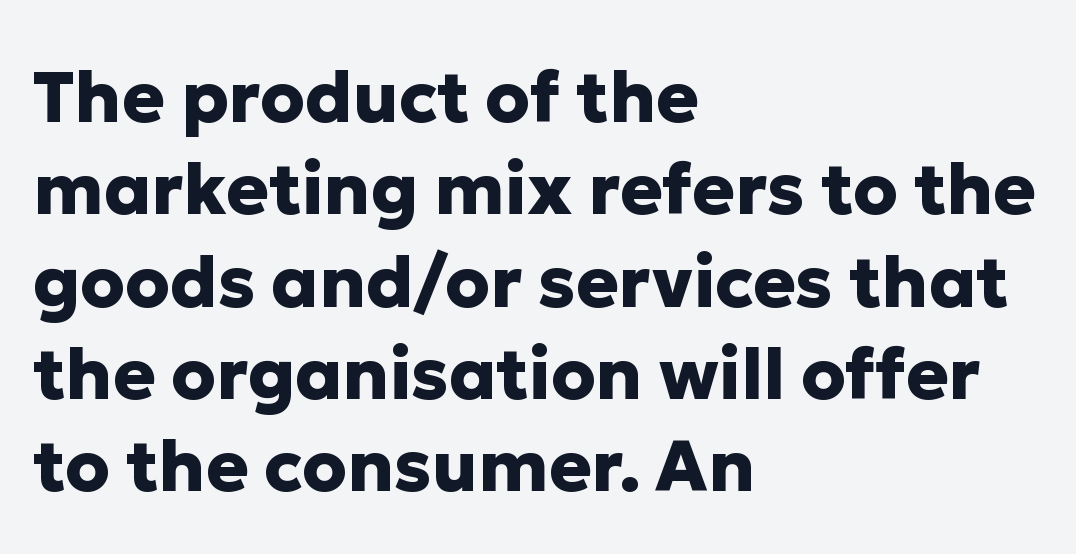
The designer left line spacing at the default. The strip under each line holds only bare page. Compared with typical body copy, the letter spacing here is the same. These lines are composed in type without serifs. Think of a printed novel: that variable character pitch is what you see here.
